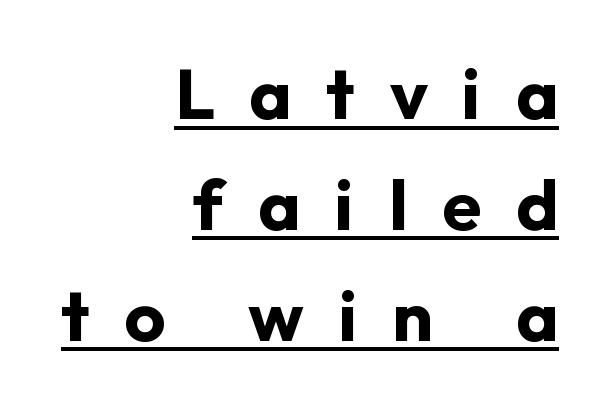
The image shows 71 px bold sans-serif type, upright; set right-aligned, normal line spacing (1.56x), unusually wide letter spacing (+0.49 em), underlined; low stroke contrast and a medium x-height.
